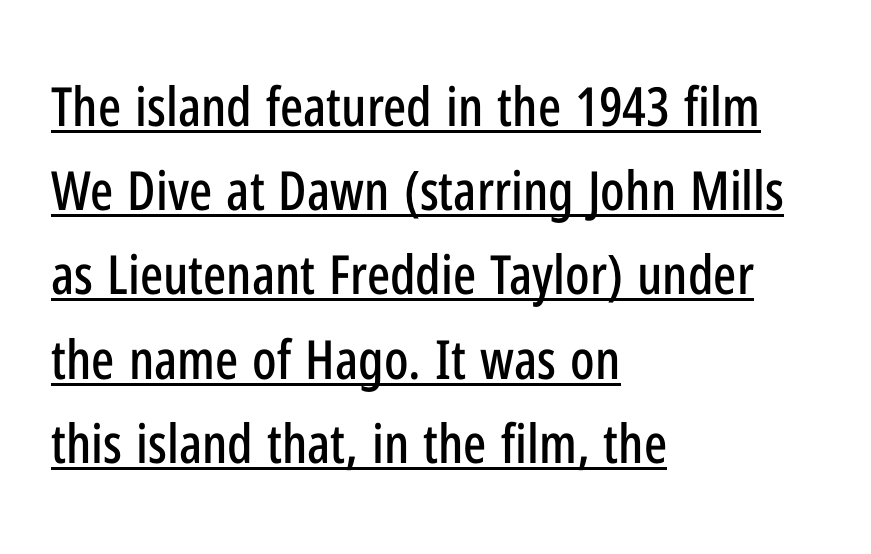
{"serif": "no", "italic": "no", "width": "condensed", "stroke_contrast": "low", "x_height": "medium", "monospaced": "no", "underline": "yes", "align": "left", "line_spacing": "normal", "line_spacing_ratio": 1.56, "letter_spacing": "normal", "letter_spacing_em": 0.0, "glyph_px": 54}
